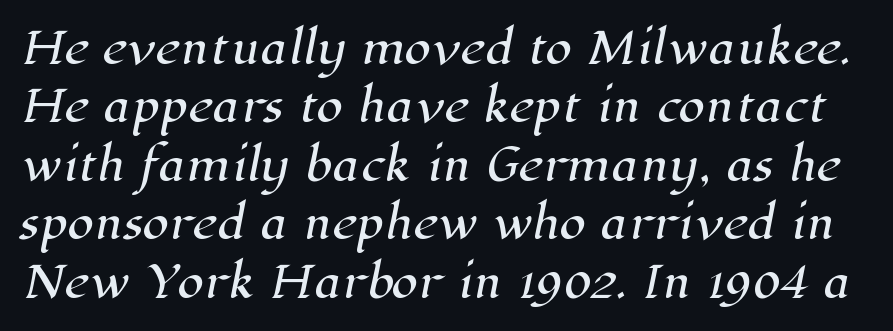
{"serif": "yes", "width": "normal", "stroke_contrast": "high", "x_height": "medium", "monospaced": "no", "underline": "no", "line_spacing": "normal", "line_spacing_ratio": 1.36, "letter_spacing": "normal", "letter_spacing_em": 0.0, "glyph_px": 43}
